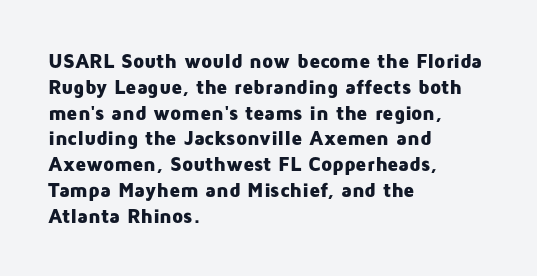
{"italic": "no", "bold": "yes", "underline": "no", "align": "left", "line_spacing": "normal", "line_spacing_ratio": 1.29, "letter_spacing": "normal", "letter_spacing_em": 0.0, "glyph_px": 20}
